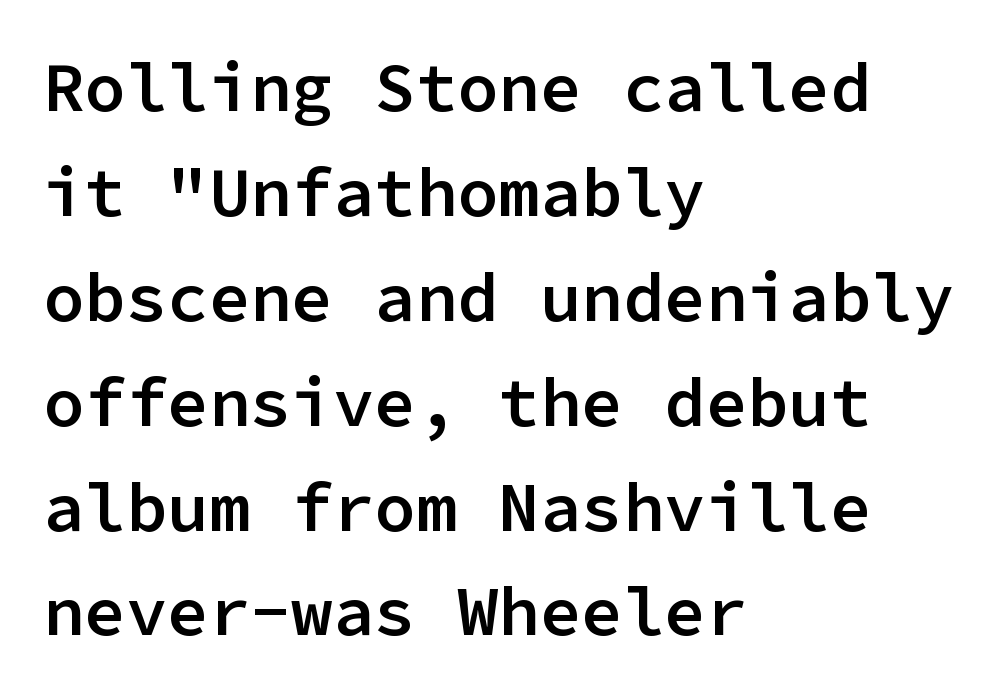
Q: Is the text bold? A: Semi-bold.
Q: Is the text italic (slanted)? A: No, it is upright.
Q: Is the typeface a serif or a sans-serif typeface? A: Sans-serif.
Q: Is the text underlined? A: No.
Q: How is the paragraph aligned? A: Left-aligned.
Q: Is the spacing between letters normal or unusually wide? A: Normal.
Q: Is the spacing between lines tight, normal or loose? A: Normal.
Q: Width (condensed, normal, or wide)? A: Normal.
Q: Stroke contrast? A: Low.
Q: x-height? A: Medium.
Q: Monospaced? A: Yes.
